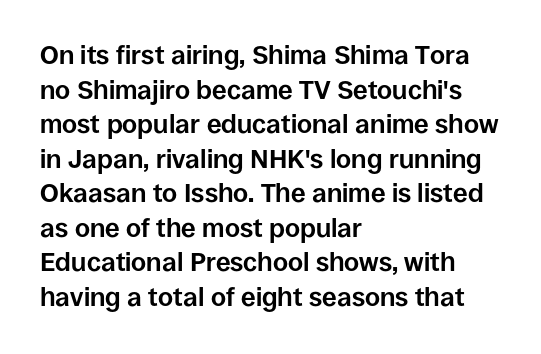
{"italic": "no", "bold": "yes", "underline": "no", "align": "left", "line_spacing": "normal", "line_spacing_ratio": 1.33, "letter_spacing": "normal", "letter_spacing_em": 0.0, "glyph_px": 26}
